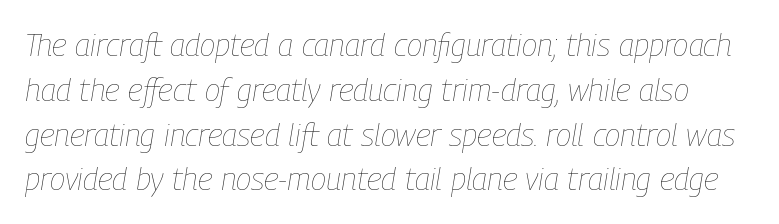
The image shows 32 px thin, condensed type, italic (leaning right); set normal line spacing (1.4x), normal letter spacing, not underlined; low stroke contrast and a medium x-height.
